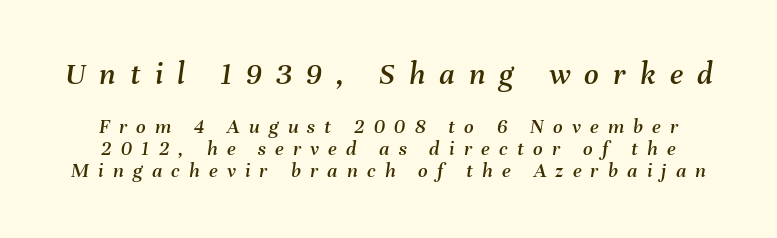
Q: Is the text italic (slanted)? A: Yes, it leans right by about 8 degrees.
Q: Is the text underlined? A: No.
Q: Is the spacing between letters normal or unusually wide? A: Unusually wide.
Q: Is the spacing between lines tight, normal or loose? A: Tight.
Q: Which block of text is set in a larger size, the first (top) or the second (bottom)? A: The first (top) one.
Q: Width (condensed, normal, or wide)? A: Normal.
Q: Stroke contrast? A: Medium.
Q: x-height? A: Medium.
Q: Monospaced? A: No.
